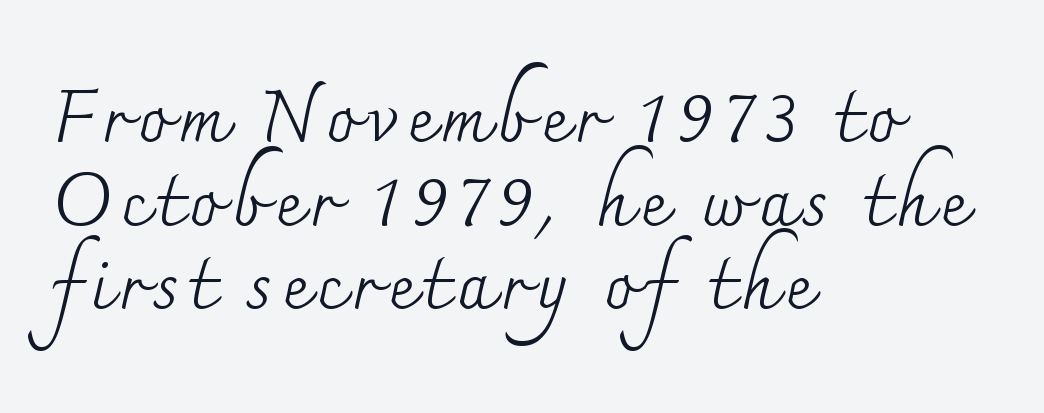
The image shows 74 px regular-weight serif type; set left-aligned, tight line spacing (1.13x), not underlined; medium stroke contrast and a small x-height.
